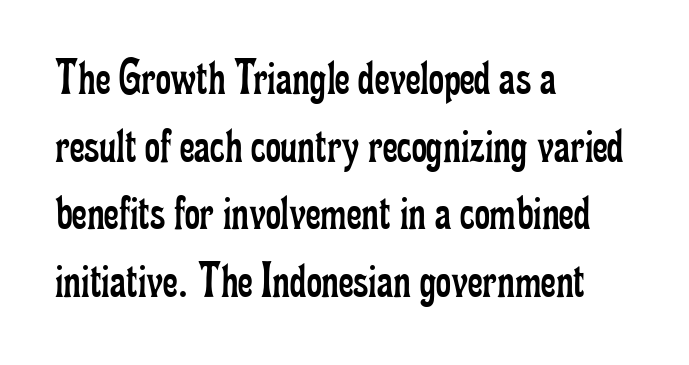
The image shows 52 px regular-weight, condensed serif type, upright; set left-aligned, normal line spacing (1.3x), normal letter spacing, not underlined; low stroke contrast and a small x-height.
